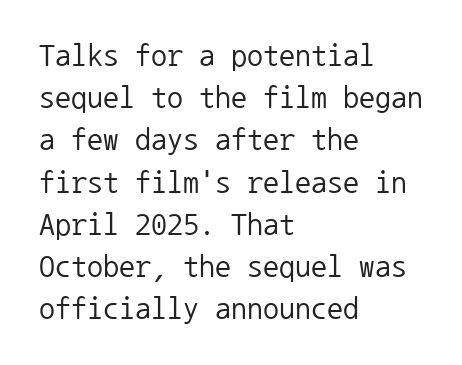
Clear beneath every line of the passage. No feet cap the strokes, marking this as sans-serif type. Is the letter spacing exaggerated? No — it looks like the ordinary default. Reading down the column, the eye jumps a familiar distance to each next line. Alignment: flush left. No heavy texture on the line: the type isn't bold.
